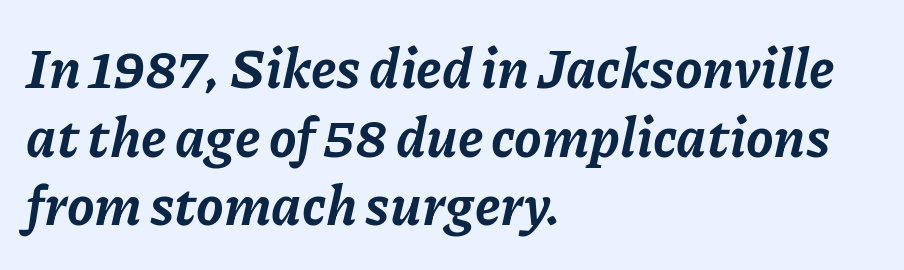
{"italic": "yes", "lean": "right", "slant_degrees": 11, "bold": "yes", "weight": "bold", "width": "normal", "stroke_contrast": "low", "x_height": "medium", "monospaced": "no", "underline": "no", "align": "left", "line_spacing": "normal", "line_spacing_ratio": 1.25, "letter_spacing": "normal", "letter_spacing_em": 0.0, "glyph_px": 55}
